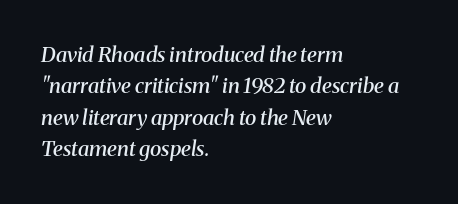
Q: Is the text bold? A: Semi-bold.
Q: Is the text italic (slanted)? A: Yes, it leans right by about 8 degrees.
Q: Is the text underlined? A: No.
Q: How is the paragraph aligned? A: Left-aligned.
Q: Is the spacing between letters normal or unusually wide? A: Normal.
Q: Is the spacing between lines tight, normal or loose? A: Normal.
